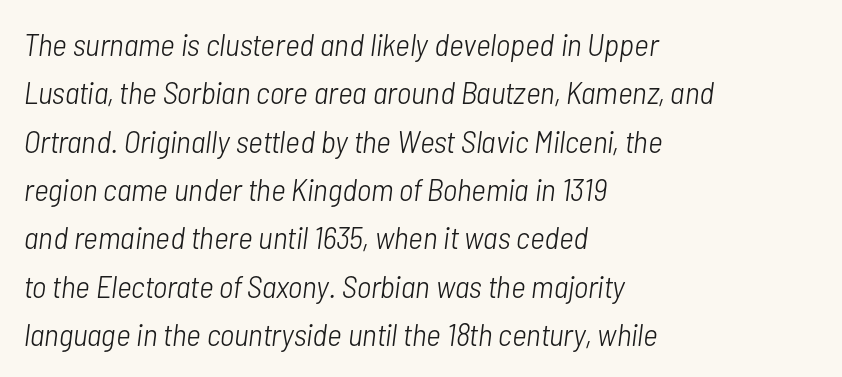
The vertical gap from one line to the next is medium. Plain, unruled lines of type. Every character sits at an angle, as italics do. Is this a fixed-width face? No — the glyphs have proportional, varying widths.
